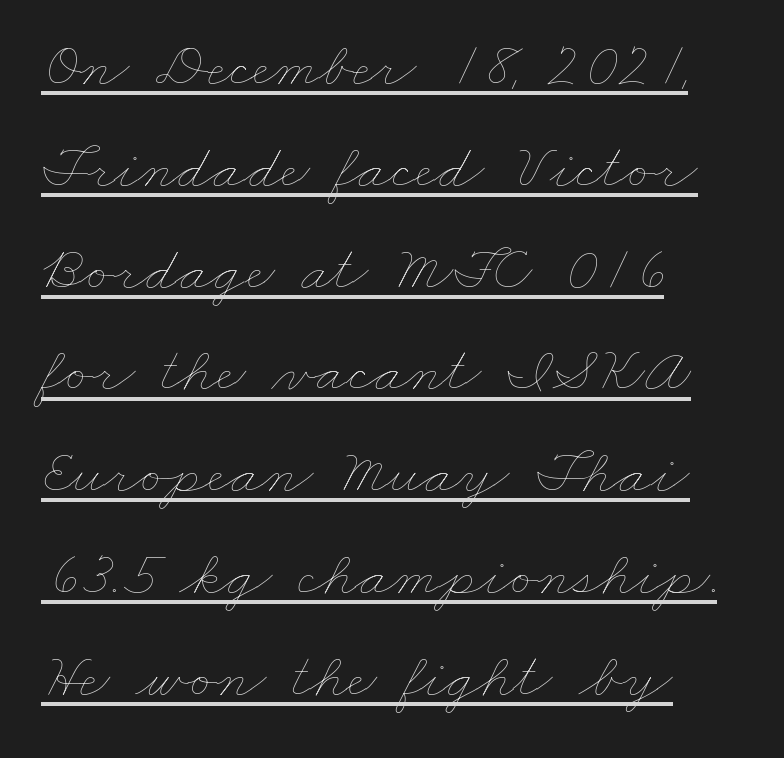
{"bold": "no", "weight": "thin", "width": "wide", "stroke_contrast": "low", "x_height": "small", "monospaced": "no", "underline": "yes", "align": "left", "line_spacing": "normal", "line_spacing_ratio": 1.59, "letter_spacing": "normal", "letter_spacing_em": 0.0, "glyph_px": 64}
